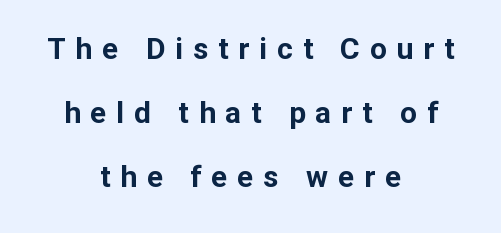
Q: Is the text bold? A: Yes.
Q: Is the text italic (slanted)? A: No, it is upright.
Q: Is the typeface a serif or a sans-serif typeface? A: Sans-serif.
Q: Is the text underlined? A: No.
Q: How is the paragraph aligned? A: Centered.
Q: Is the spacing between letters normal or unusually wide? A: Unusually wide.
Q: Is the spacing between lines tight, normal or loose? A: Loose.
Q: Width (condensed, normal, or wide)? A: Normal.
Q: Stroke contrast? A: Low.
Q: x-height? A: Medium.
Q: Monospaced? A: No.
